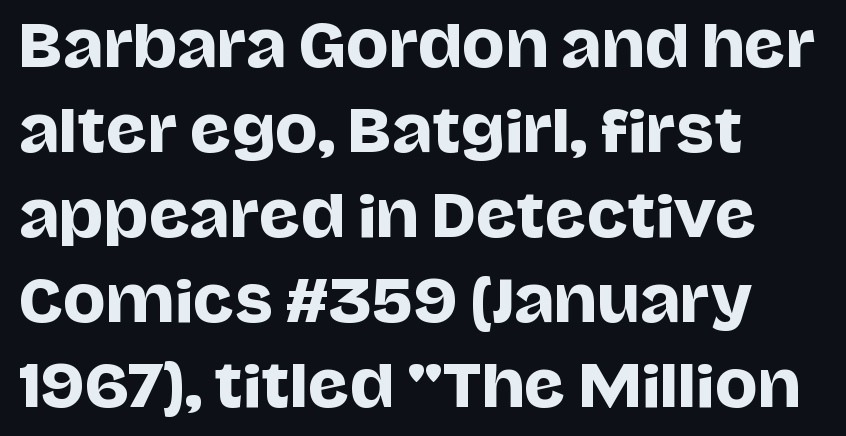
Each letter keeps its own natural width here, so spacing adapts to shape. The line-height multiplier appears to be the usual default. What stands out about the letter spacing? Nothing — it is the standard amount. Every row of glyphs begins at an identical x-position on the left.
